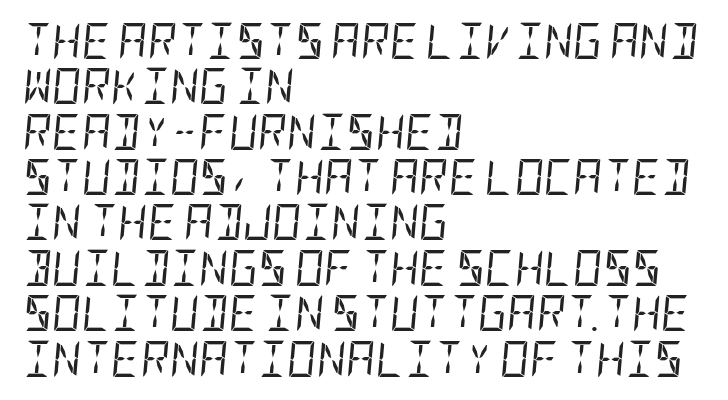
Typeset ragged right — the left edge is the straight one. The type is set solid horizontally, with unmodified tracking. The passage shown is not bold in any degree. The baseline area is clear. The whole block is typeset with a tilt. Regarding leading, the lines here are spaced in the standard way.
